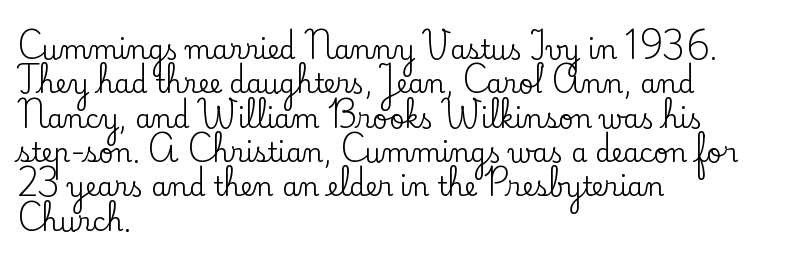
Here the glyphs are tracked normally, forming tight word shapes. Notice how the passage keeps a crisp vertical edge on the left only. A normal amount of white space separates one row of letters from the next. The string is rendered with underlining switched off.
